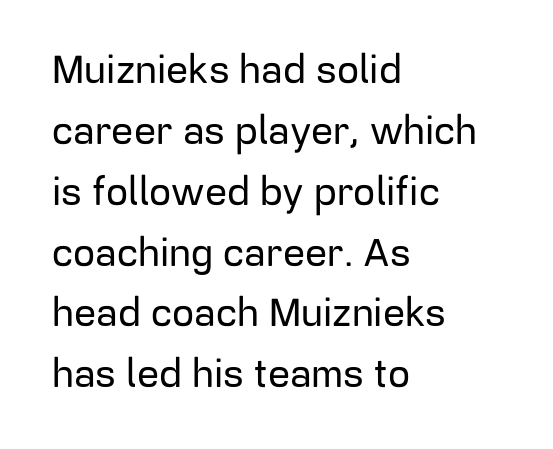
{"serif": "no", "italic": "no", "width": "normal", "stroke_contrast": "low", "x_height": "medium", "monospaced": "no", "underline": "no", "align": "left", "line_spacing": "normal", "line_spacing_ratio": 1.56, "letter_spacing": "normal", "letter_spacing_em": 0.0, "glyph_px": 39}
